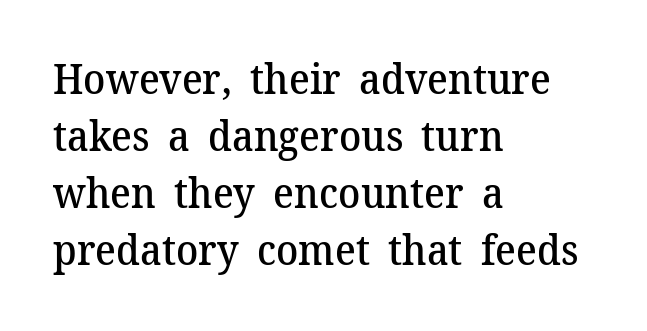
{"serif": "yes", "italic": "no", "bold": "semi", "weight": "semibold", "width": "normal", "stroke_contrast": "medium", "x_height": "medium", "monospaced": "no", "underline": "no", "align": "left", "line_spacing": "normal", "line_spacing_ratio": 1.39, "letter_spacing": "normal", "letter_spacing_em": 0.0, "glyph_px": 41}
